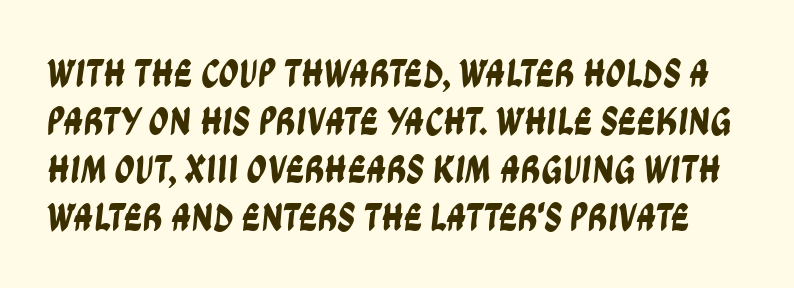
The glyphs are unaccompanied by any horizontal stroke below them. The passage shown is typed in a proportional face where columns would drift. The passage shown has conventional tracking throughout. Check where the strokes stop: nothing finishes them off — pure sans.
